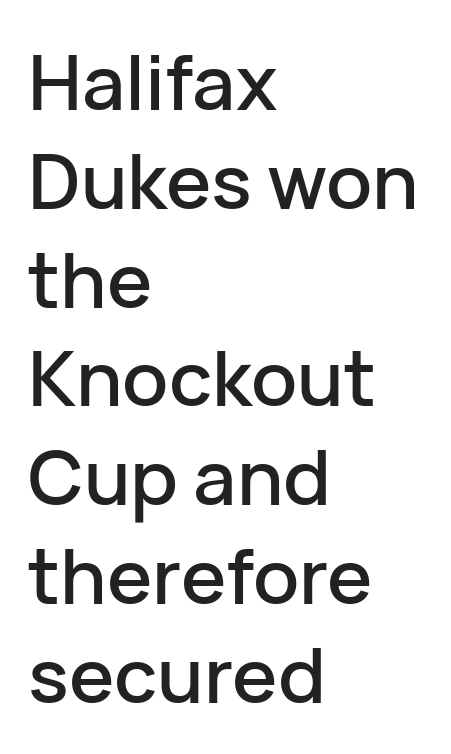
Q: Is the text italic (slanted)? A: No, it is upright.
Q: Is the typeface a serif or a sans-serif typeface? A: Sans-serif.
Q: Is the text underlined? A: No.
Q: How is the paragraph aligned? A: Left-aligned.
Q: Is the spacing between letters normal or unusually wide? A: Normal.
Q: Is the spacing between lines tight, normal or loose? A: Normal.
Q: Width (condensed, normal, or wide)? A: Normal.
Q: Stroke contrast? A: Low.
Q: x-height? A: Medium.
Q: Monospaced? A: No.
